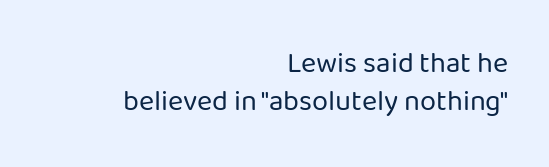
Q: Is the text bold? A: No.
Q: Is the text italic (slanted)? A: No, it is upright.
Q: Is the typeface a serif or a sans-serif typeface? A: Sans-serif.
Q: Is the text underlined? A: No.
Q: How is the paragraph aligned? A: Right-aligned.
Q: Is the spacing between letters normal or unusually wide? A: Normal.
Q: Is the spacing between lines tight, normal or loose? A: Normal.
Q: Width (condensed, normal, or wide)? A: Normal.
Q: Stroke contrast? A: Low.
Q: x-height? A: Medium.
Q: Monospaced? A: No.
